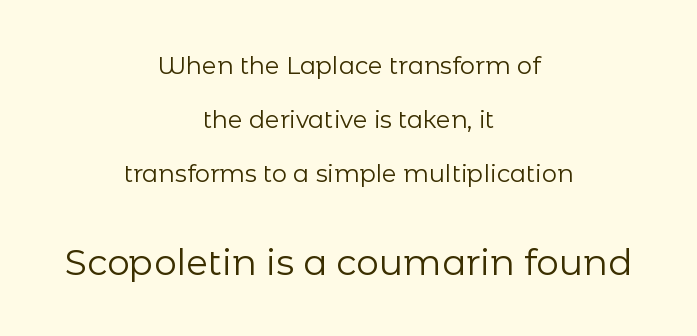
{"serif": "no", "italic": "no", "bold": "no", "weight": "regular", "width": "normal", "stroke_contrast": "low", "x_height": "medium", "monospaced": "no", "underline": "no", "align": "center", "line_spacing": "loose", "line_spacing_ratio": 2.24, "letter_spacing": "normal", "letter_spacing_em": 0.0, "larger_block": "second", "size_ratio": 1.5, "glyph_px": 36}
